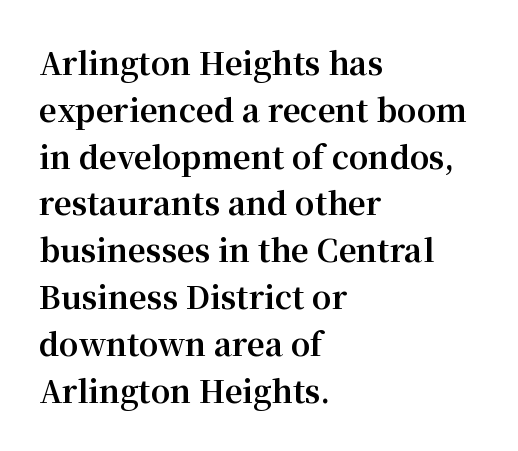
{"serif": "yes", "italic": "no", "bold": "yes", "weight": "bold", "width": "normal", "stroke_contrast": "medium", "x_height": "medium", "monospaced": "no", "underline": "no", "align": "left", "line_spacing": "normal", "line_spacing_ratio": 1.51, "letter_spacing": "normal", "letter_spacing_em": 0.0, "glyph_px": 31}
